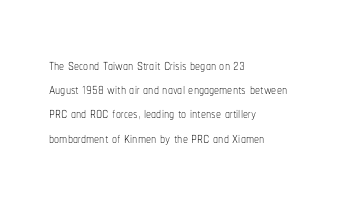
Tall strokes in this sample are plumb rather than angled. Decoration check: the copy has no underline. Words appear dense and cohesive because spacing is normal. The typesetter chose a ragged-right arrangement here.
